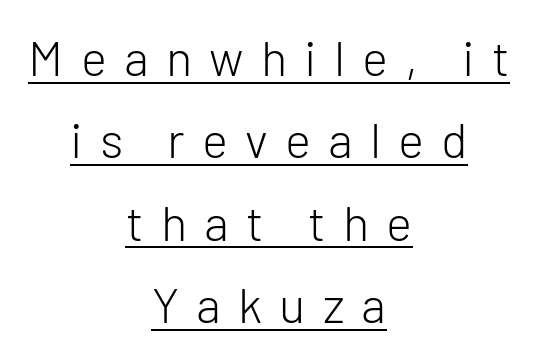
{"serif": "no", "italic": "no", "bold": "no", "weight": "light", "width": "normal", "stroke_contrast": "low", "x_height": "medium", "monospaced": "no", "underline": "yes", "align": "center", "line_spacing": "normal", "line_spacing_ratio": 1.68, "letter_spacing": "wide", "letter_spacing_em": 0.35, "glyph_px": 49}
